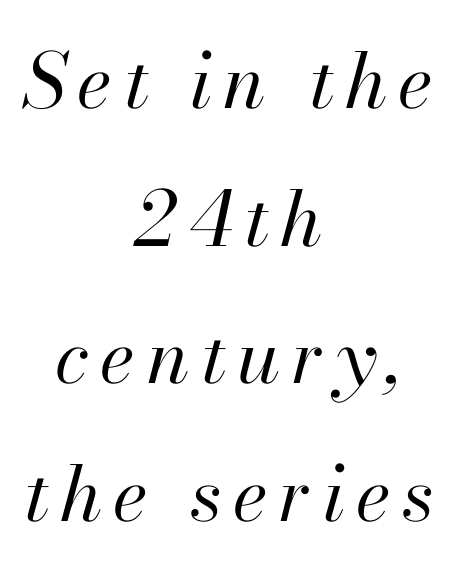
{"italic": "yes", "lean": "right", "slant_degrees": 13, "bold": "no", "weight": "regular", "width": "normal", "stroke_contrast": "high", "x_height": "small", "monospaced": "no", "underline": "no", "align": "center", "line_spacing_ratio": 1.81, "glyph_px": 76}
